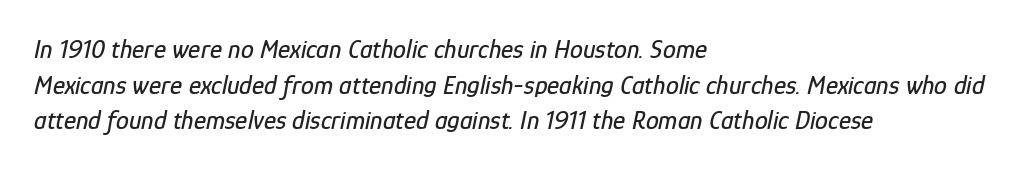
In terms of leading, this rendering sits right in the middle. One-word summary of the alignment: left. Words appear dense and cohesive because spacing is normal. Italic? Definitely — the glyphs are oblique.
